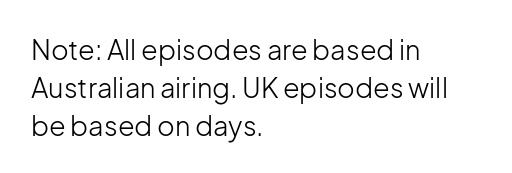
Short note: letters normally spaced. These lines are set flush left with a ragged right edge. The passage shown is not bold in any degree. Rows of type keep a routine distance in the vertical direction. This is the regular roman posture of the typeface.
